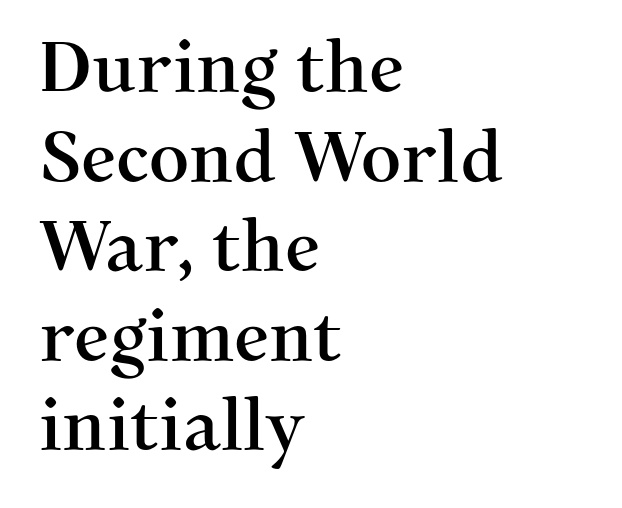
Descender tails drop into unmarked territory. The type sits square on the baseline with zero lean. All the whitespace from short lines collects on the right. A typesetter would label this face a serif.
